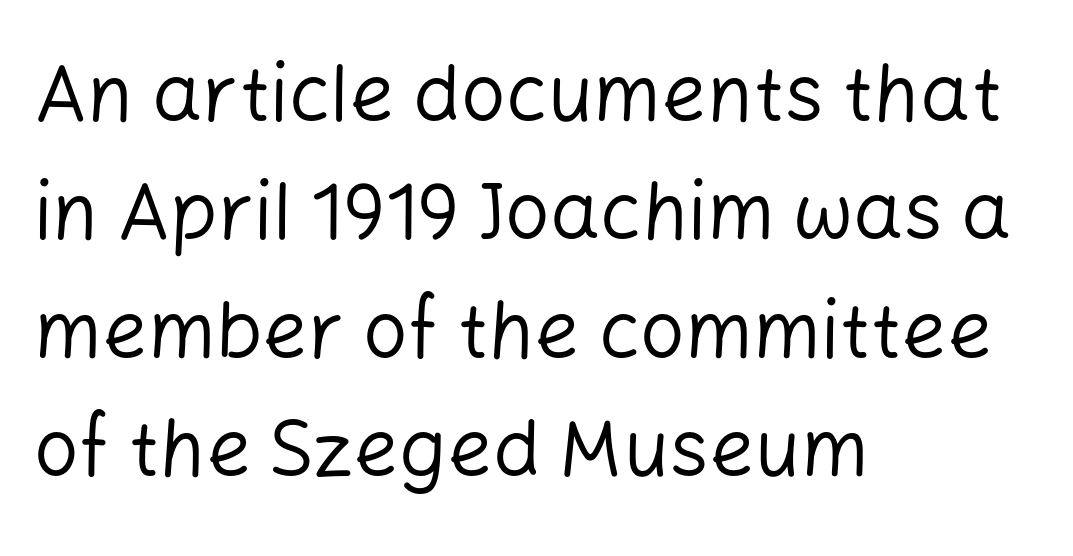
Each new line begins a customary step beneath the previous one. Italic: no, the glyphs are upright roman. Line starts are locked; line ends wander. The weight tops out at a normal text grade. Spacing between characters is what you'd get straight out of the box.
